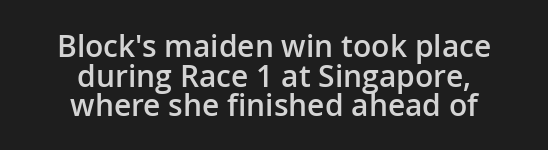
Regarding serifs, this sample does without them. A bare baseline throughout the passage. Is this a fixed-width face? No — the glyphs have proportional, varying widths. Nothing unusual about the tracking: characters are spaced as the font intends. The font's upright variant was chosen for this text. The typesetting leans somewhat heavy: a semibold.
